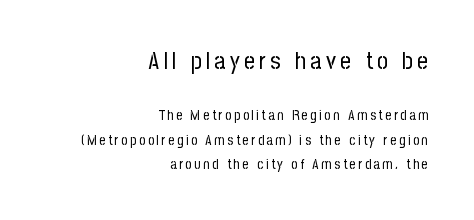
Q: Is the text bold? A: No.
Q: Is the text italic (slanted)? A: No, it is upright.
Q: Is the text underlined? A: No.
Q: How is the paragraph aligned? A: Right-aligned.
Q: Which block of text is set in a larger size, the first (top) or the second (bottom)? A: The first (top) one.
